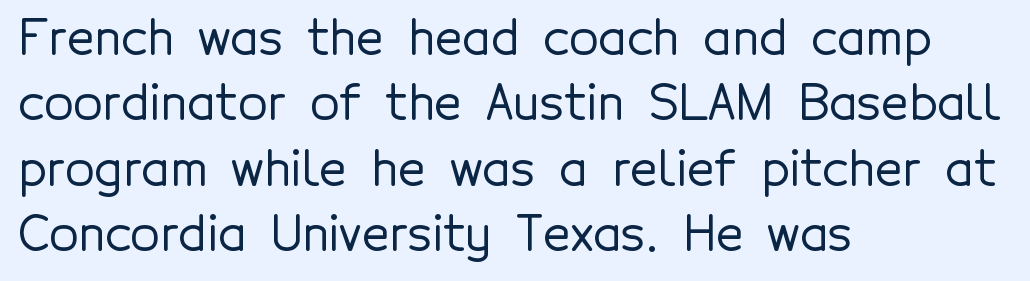
Q: Is the text italic (slanted)? A: No, it is upright.
Q: Is the typeface a serif or a sans-serif typeface? A: Sans-serif.
Q: Is the text underlined? A: No.
Q: How is the paragraph aligned? A: Left-aligned.
Q: Is the spacing between letters normal or unusually wide? A: Normal.
Q: Is the spacing between lines tight, normal or loose? A: Normal.
Q: Width (condensed, normal, or wide)? A: Normal.
Q: x-height? A: Medium.
Q: Monospaced? A: No.
